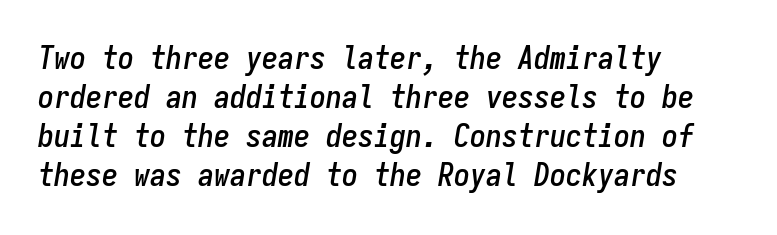
The image shows 32 px condensed type, italic (leaning right), monospaced; set left-aligned, line spacing 1.22x, normal letter spacing, not underlined; low stroke contrast and a medium x-height.
